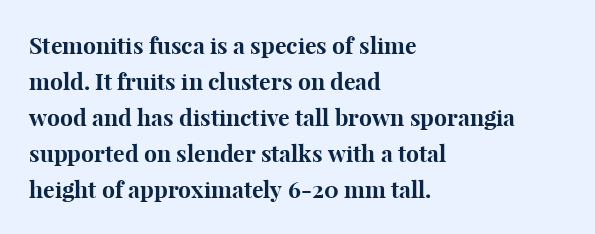
{"italic": "no", "bold": "yes", "underline": "no", "align": "left", "line_spacing": "normal", "line_spacing_ratio": 1.57, "letter_spacing": "normal", "letter_spacing_em": 0.0, "glyph_px": 23}
